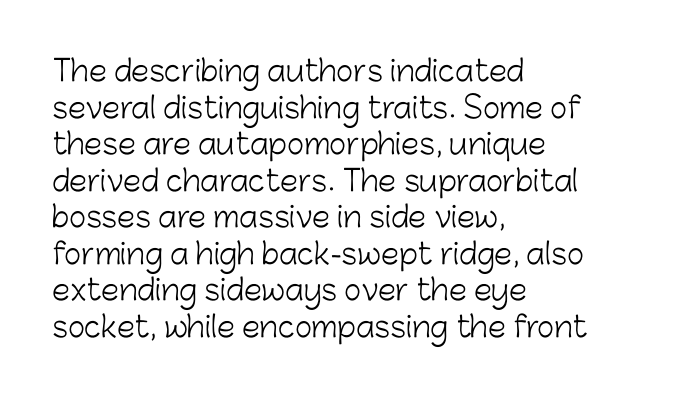
Q: Is the text bold? A: No.
Q: Is the text italic (slanted)? A: No, it is upright.
Q: Is the typeface a serif or a sans-serif typeface? A: Sans-serif.
Q: Is the text underlined? A: No.
Q: How is the paragraph aligned? A: Left-aligned.
Q: Is the spacing between letters normal or unusually wide? A: Normal.
Q: Is the spacing between lines tight, normal or loose? A: Normal.
Q: Width (condensed, normal, or wide)? A: Normal.
Q: Stroke contrast? A: Low.
Q: x-height? A: Medium.
Q: Monospaced? A: No.
